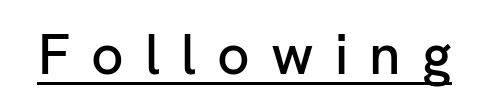
Q: Is the text italic (slanted)? A: No, it is upright.
Q: Is the typeface a serif or a sans-serif typeface? A: Sans-serif.
Q: Is the text underlined? A: Yes.
Q: Is the spacing between letters normal or unusually wide? A: Unusually wide.
Q: Width (condensed, normal, or wide)? A: Normal.
Q: Stroke contrast? A: Low.
Q: x-height? A: Medium.
Q: Monospaced? A: No.
